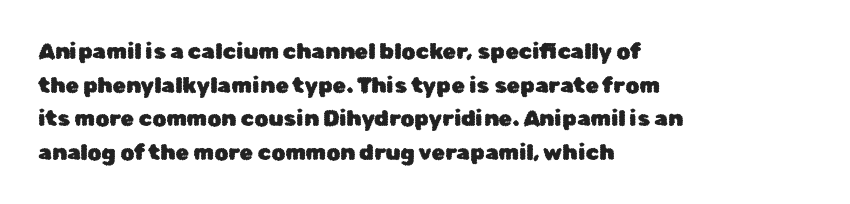
The image shows 22 px text type, upright; set left-aligned, normal line spacing (1.53x), normal letter spacing, not underlined.
